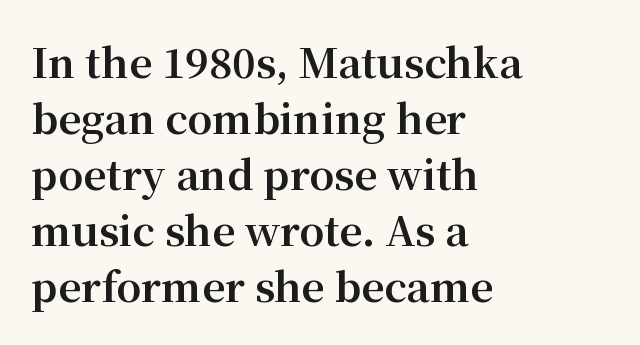
Does the weight exceed regular? Yes, all the way to bold. What kind of face is this? One with serifs. Look at the tracking — it's just the regular setting, nothing added. This sample has the flowing, uneven cadence of proportional lettering. Vertical spacing — default.
